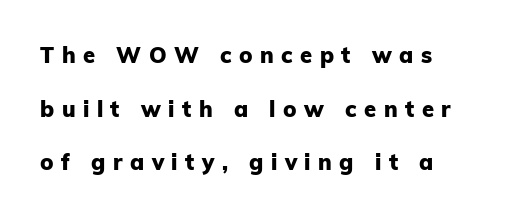
I'd describe the lettering as bold — thick and assertive. The glyphs are unaccompanied by any horizontal stroke below them. The gaps between neighbouring characters are conspicuously large. A great deal of white space separates one row of letters from the next.
